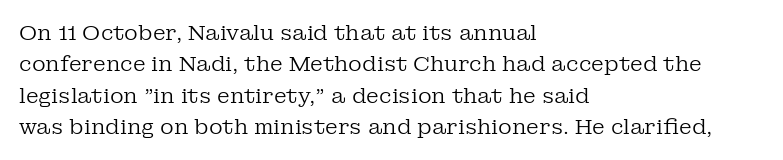
The image shows 21 px text type, upright; set left-aligned, normal line spacing (1.49x), normal letter spacing, not underlined.
